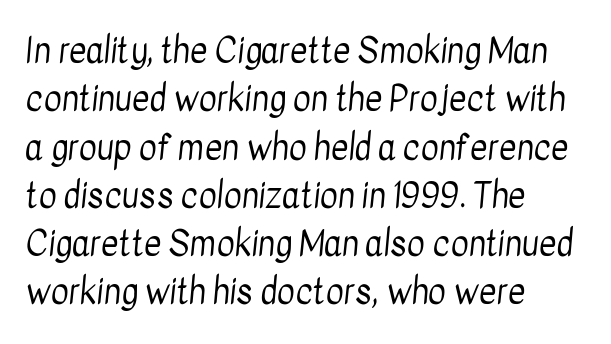
Q: Is the text bold? A: No.
Q: Is the typeface a serif or a sans-serif typeface? A: Sans-serif.
Q: Is the text underlined? A: No.
Q: How is the paragraph aligned? A: Left-aligned.
Q: Is the spacing between letters normal or unusually wide? A: Normal.
Q: Is the spacing between lines tight, normal or loose? A: Normal.
Q: Width (condensed, normal, or wide)? A: Condensed.
Q: Stroke contrast? A: Low.
Q: x-height? A: Medium.
Q: Monospaced? A: No.
